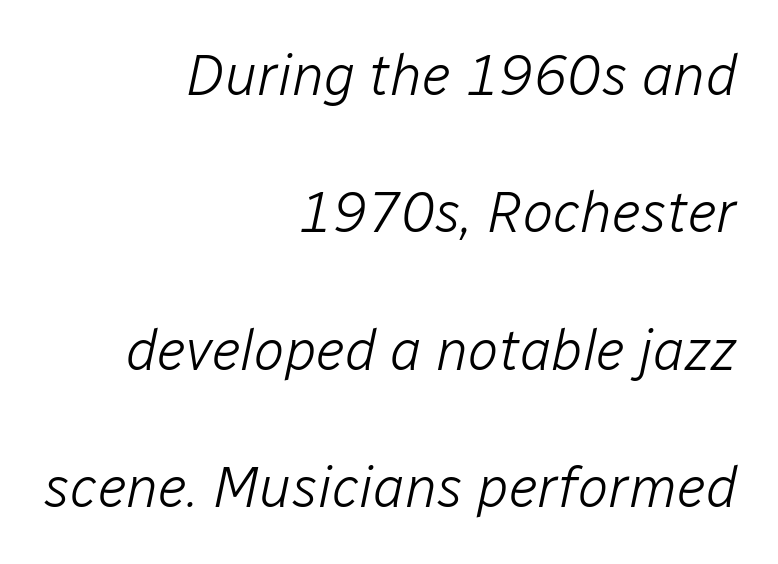
Has an underline been added? It has not. It's the slanting kind of type. Quick note: interline space is abundant. Short note: letters normally spaced. Note the varied advance widths — an 'i' is clearly narrower than an 'm'. A quiet, ordinary-to-light weight characterises the typeface.
